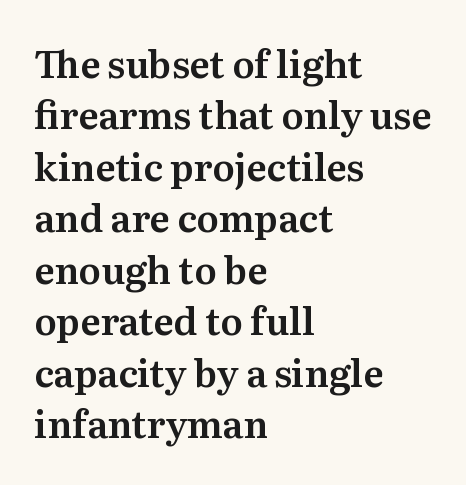
Rule under the text: the space is simply empty. Reading down the column, the eye jumps a familiar distance to each next line. The tracking reads as untouched default to a designer's eye. Where is the straight margin? On the left. Style check: upright.
